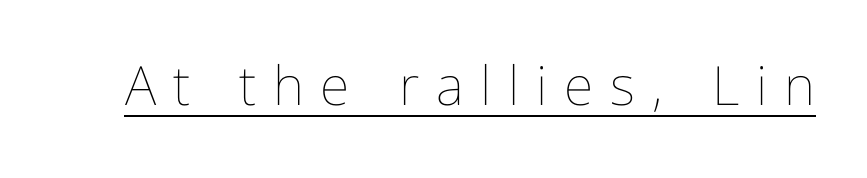
This sample has the flowing, uneven cadence of proportional lettering. How are the letters spaced? Widely, with obvious added tracking. A baseline rule has been typeset under these characters. Style check: upright.
